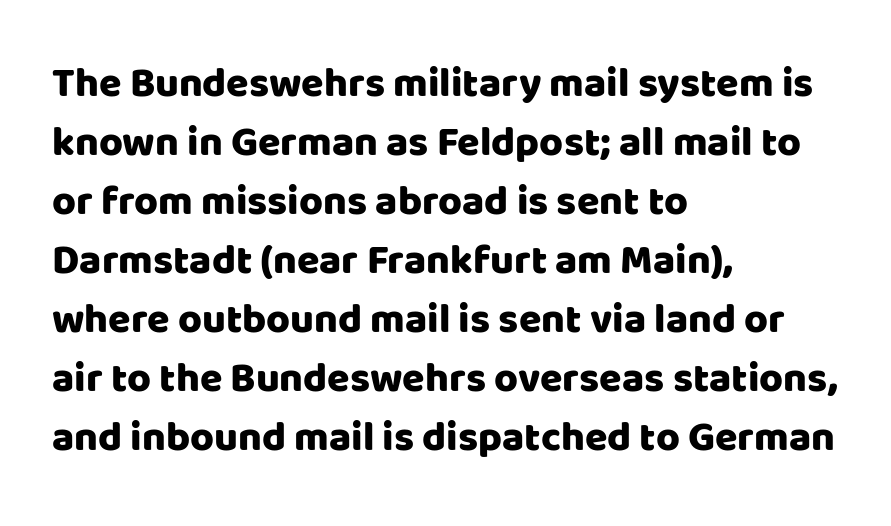
Do the letters lean? They stand straight. The designer went with a sans here, leaving each stem footless. You could not count columns in this text — the font is proportionally spaced. This sample keeps an unexceptional amount of space between lines. The text block is weighted toward the left margin, trailing off unevenly rightward.
